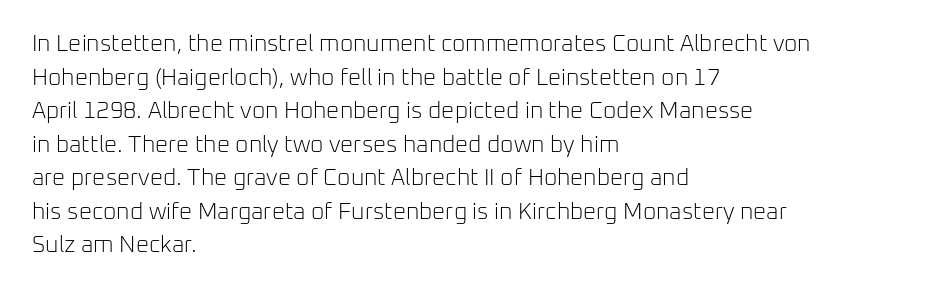
{"italic": "no", "bold": "no", "underline": "no", "align": "left", "line_spacing": "normal", "line_spacing_ratio": 1.46, "letter_spacing": "normal", "letter_spacing_em": 0.0, "glyph_px": 23}
